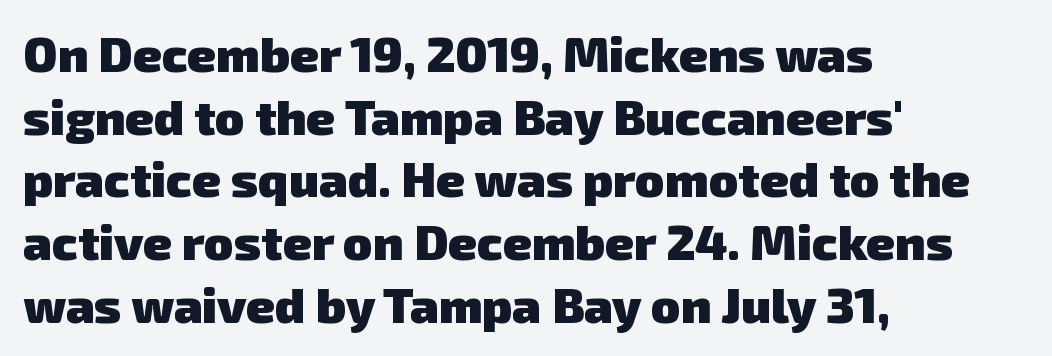
{"serif": "no", "bold": "yes", "weight": "heavy", "width": "normal", "stroke_contrast": "low", "x_height": "medium", "monospaced": "no", "underline": "no", "align": "left", "line_spacing": "normal", "line_spacing_ratio": 1.28, "letter_spacing": "normal", "letter_spacing_em": 0.0, "glyph_px": 49}
